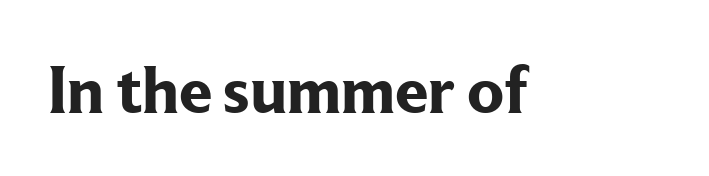
{"serif": "yes", "italic": "no", "bold": "yes", "weight": "bold", "width": "normal", "stroke_contrast": "low", "x_height": "medium", "monospaced": "no", "underline": "no", "letter_spacing": "normal", "letter_spacing_em": 0.0, "glyph_px": 67}
